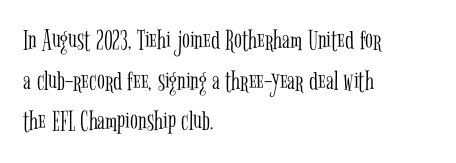
{"serif": "yes", "italic": "no", "bold": "no", "weight": "light", "width": "condensed", "stroke_contrast": "low", "x_height": "medium", "monospaced": "no", "underline": "no", "align": "left", "line_spacing": "normal", "line_spacing_ratio": 1.4, "letter_spacing": "normal", "letter_spacing_em": 0.0, "glyph_px": 29}
